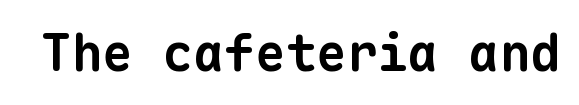
{"serif": "no", "bold": "yes", "weight": "bold", "width": "normal", "stroke_contrast": "low", "x_height": "medium", "monospaced": "yes", "underline": "no", "letter_spacing": "normal", "letter_spacing_em": 0.0, "glyph_px": 51}
